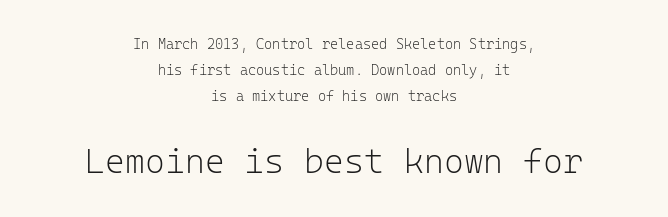
A light-to-regular cut is what we see here. Do the letters lean? They stand straight. These two chunks differ in scale, with the bottom chunk taking the larger measure. The strip under each line holds only bare page. Do the characters align in a grid? Yes, the font is monospaced.
